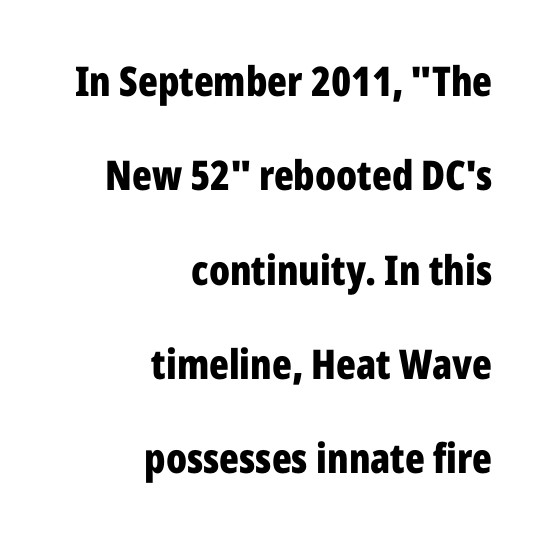
The image shows 41 px bold, condensed sans-serif type, upright; set right-aligned, loose line spacing (2.3x), normal letter spacing, not underlined; low stroke contrast and a medium x-height.
